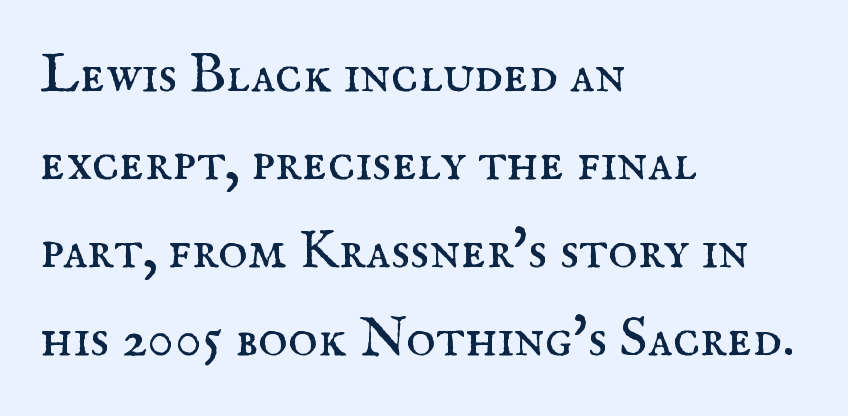
The image shows 56 px regular-weight serif type, upright; set left-aligned, normal line spacing (1.57x), normal letter spacing, not underlined; medium stroke contrast and a small x-height.
